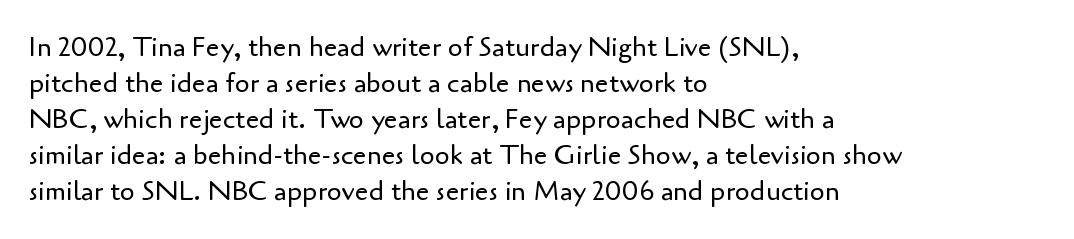
A clean baseline with only descenders dipping below it. The letters stand upright; this is a roman face. The letterforms sit shoulder to shoulder at normal distance. The compositor pushed each line to the left boundary.
